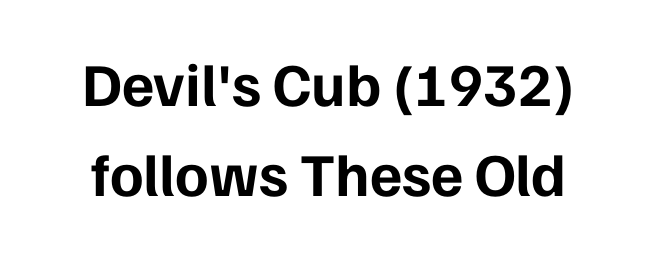
Q: Is the text bold? A: Yes.
Q: Is the text italic (slanted)? A: No, it is upright.
Q: Is the typeface a serif or a sans-serif typeface? A: Sans-serif.
Q: Is the text underlined? A: No.
Q: Is the spacing between letters normal or unusually wide? A: Normal.
Q: Is the spacing between lines tight, normal or loose? A: Normal.
Q: Width (condensed, normal, or wide)? A: Normal.
Q: Stroke contrast? A: Low.
Q: x-height? A: Medium.
Q: Monospaced? A: No.
